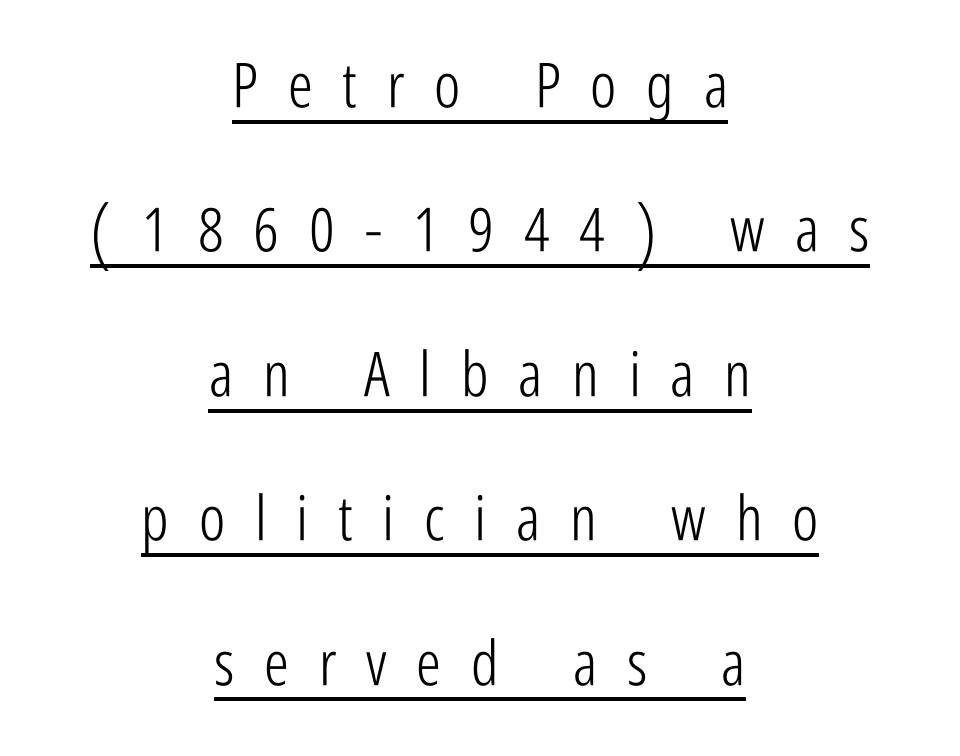
{"serif": "no", "italic": "no", "bold": "no", "weight": "light", "width": "condensed", "stroke_contrast": "low", "x_height": "medium", "monospaced": "no", "underline": "yes", "align": "center", "line_spacing": "loose", "line_spacing_ratio": 2.33, "letter_spacing": "wide", "letter_spacing_em": 0.48, "glyph_px": 62}
